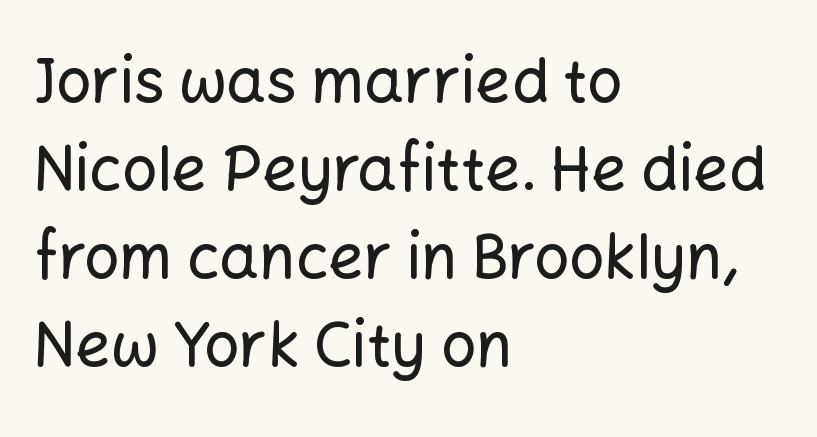
Q: Is the text italic (slanted)? A: No, it is upright.
Q: Is the typeface a serif or a sans-serif typeface? A: Sans-serif.
Q: Is the text underlined? A: No.
Q: How is the paragraph aligned? A: Left-aligned.
Q: Is the spacing between letters normal or unusually wide? A: Normal.
Q: Is the spacing between lines tight, normal or loose? A: Normal.
Q: Width (condensed, normal, or wide)? A: Normal.
Q: Stroke contrast? A: Low.
Q: x-height? A: Medium.
Q: Monospaced? A: No.
